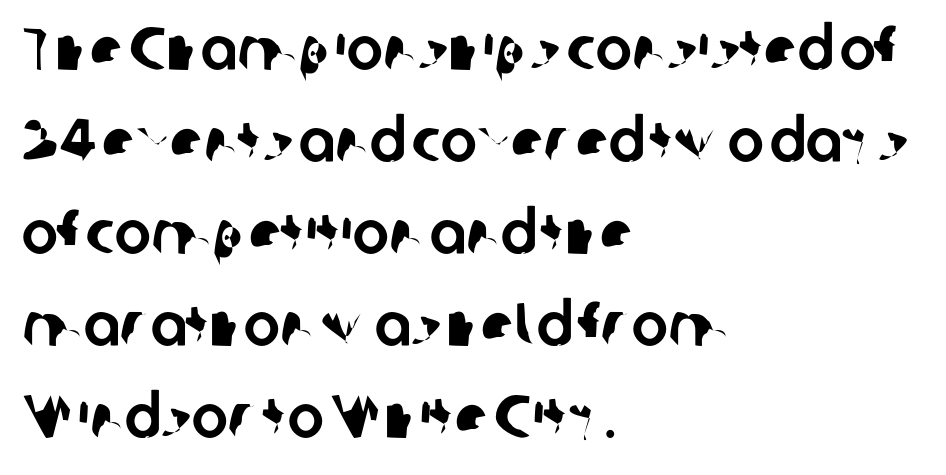
{"serif": "no", "width": "normal", "stroke_contrast": "low", "x_height": "medium", "monospaced": "no", "underline": "no", "align": "left", "line_spacing": "normal", "line_spacing_ratio": 1.51, "letter_spacing": "normal", "letter_spacing_em": 0.0, "glyph_px": 61}
